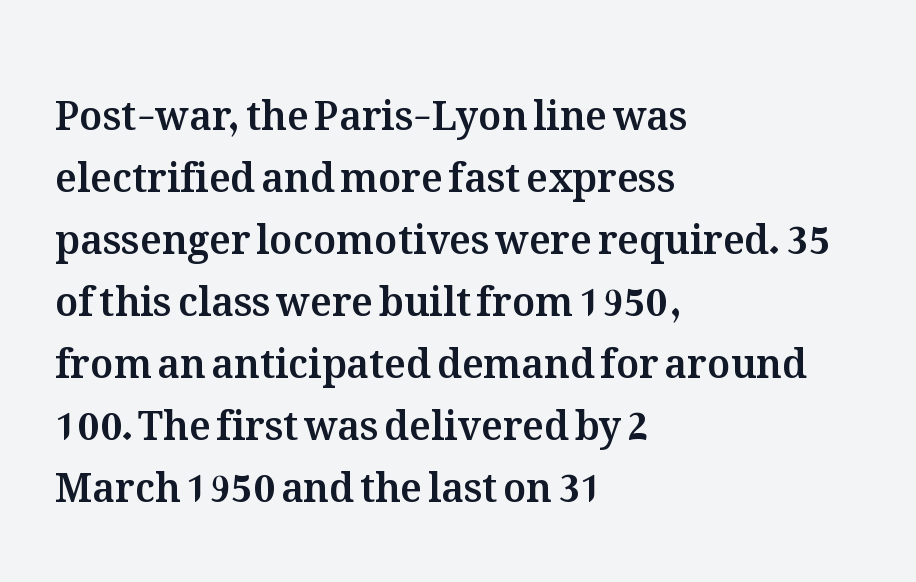
The image shows 39 px text type, upright; set left-aligned, normal line spacing (1.59x), normal letter spacing, not underlined; medium stroke contrast and a medium x-height.
